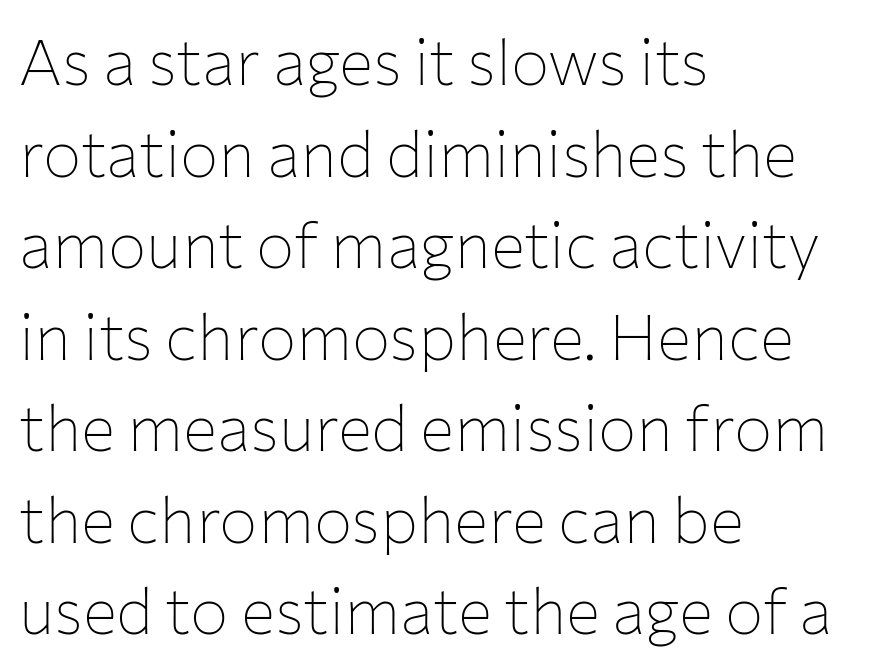
{"serif": "no", "italic": "no", "bold": "no", "weight": "thin", "width": "normal", "stroke_contrast": "low", "x_height": "medium", "monospaced": "no", "underline": "no", "align": "left", "line_spacing": "normal", "line_spacing_ratio": 1.43, "letter_spacing": "normal", "letter_spacing_em": 0.0, "glyph_px": 64}
